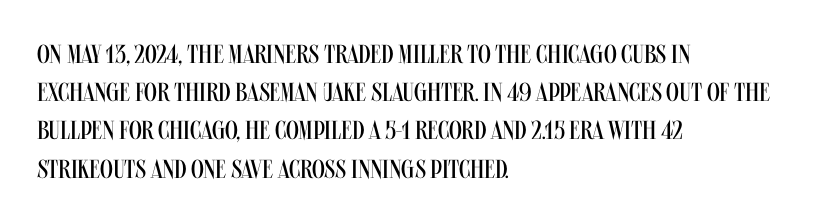
The vertical gap from one line to the next is medium. Quick note: underline off. The characters are drawn with everyday or finer stroke widths. A typesetter would mark this as roman, not italic. Caption: multi-line text, flush left, ragged right.
